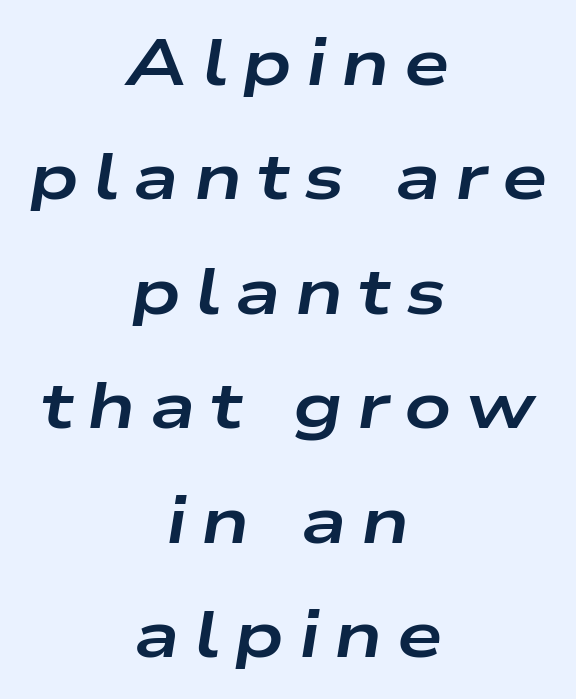
Q: Is the text bold? A: Yes.
Q: Is the text italic (slanted)? A: Yes, it leans right by about 9 degrees.
Q: Is the text underlined? A: No.
Q: How is the paragraph aligned? A: Centered.
Q: Is the spacing between letters normal or unusually wide? A: Unusually wide.
Q: Width (condensed, normal, or wide)? A: Wide.
Q: Stroke contrast? A: Low.
Q: x-height? A: Medium.
Q: Monospaced? A: No.
